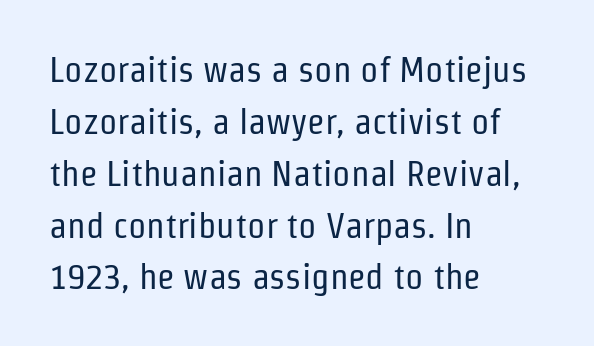
Q: Is the text bold? A: No.
Q: Is the text italic (slanted)? A: No, it is upright.
Q: Is the typeface a serif or a sans-serif typeface? A: Sans-serif.
Q: Is the text underlined? A: No.
Q: How is the paragraph aligned? A: Left-aligned.
Q: Is the spacing between letters normal or unusually wide? A: Normal.
Q: Is the spacing between lines tight, normal or loose? A: Normal.
Q: Width (condensed, normal, or wide)? A: Condensed.
Q: Stroke contrast? A: Low.
Q: x-height? A: Medium.
Q: Monospaced? A: No.
